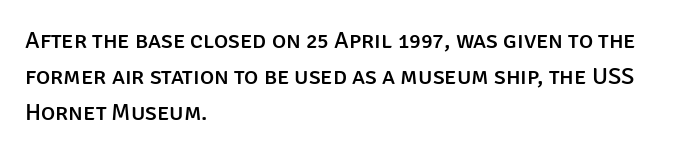
{"italic": "no", "underline": "no", "align": "left", "line_spacing": "normal", "line_spacing_ratio": 1.51, "letter_spacing": "normal", "letter_spacing_em": 0.0, "glyph_px": 24}
